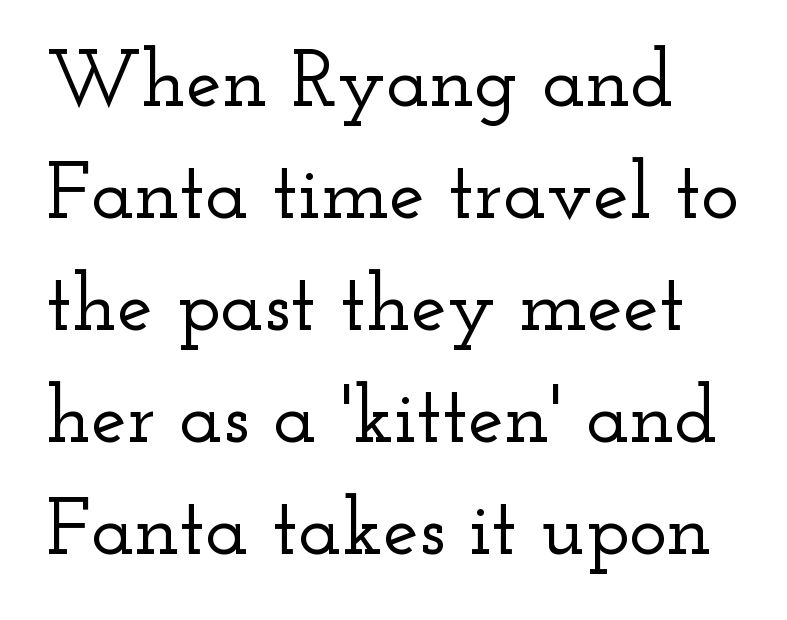
Q: Is the text italic (slanted)? A: No, it is upright.
Q: Is the typeface a serif or a sans-serif typeface? A: Serif.
Q: Is the text underlined? A: No.
Q: Is the spacing between letters normal or unusually wide? A: Normal.
Q: Is the spacing between lines tight, normal or loose? A: Normal.
Q: Width (condensed, normal, or wide)? A: Wide.
Q: Stroke contrast? A: Low.
Q: x-height? A: Small.
Q: Monospaced? A: No.
